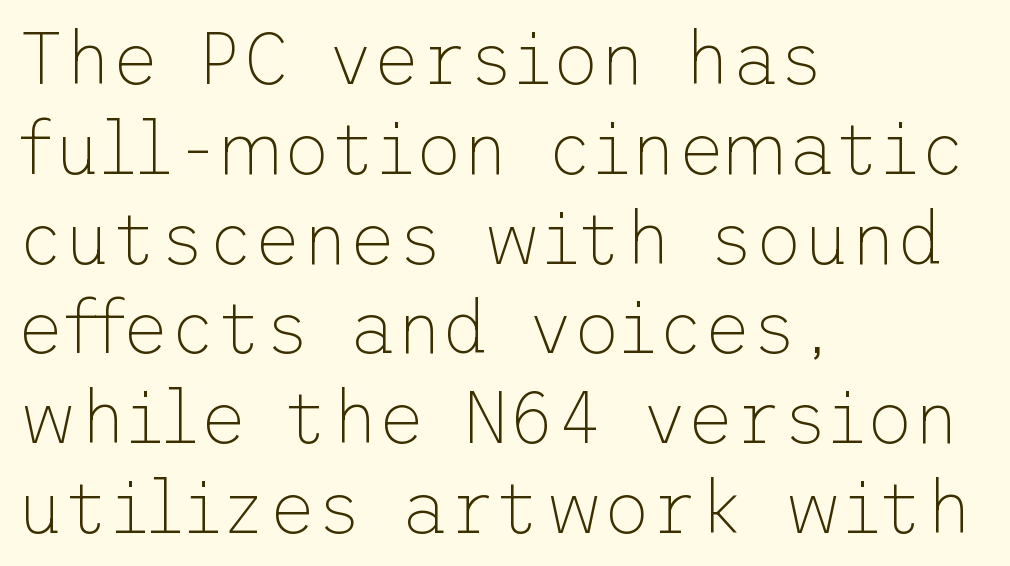
The image shows 73 px thin sans-serif type, upright; set left-aligned, line spacing 1.23x, normal letter spacing, not underlined; low stroke contrast and a medium x-height.
